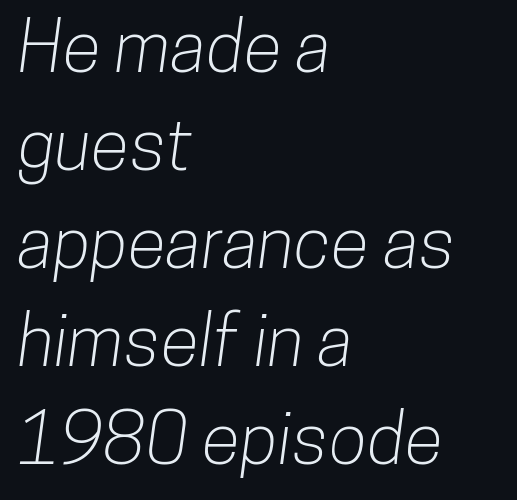
Q: Is the typeface a serif or a sans-serif typeface? A: Sans-serif.
Q: Is the text underlined? A: No.
Q: How is the paragraph aligned? A: Left-aligned.
Q: Is the spacing between letters normal or unusually wide? A: Normal.
Q: Is the spacing between lines tight, normal or loose? A: Normal.
Q: Width (condensed, normal, or wide)? A: Condensed.
Q: Stroke contrast? A: Low.
Q: x-height? A: Medium.
Q: Monospaced? A: No.
